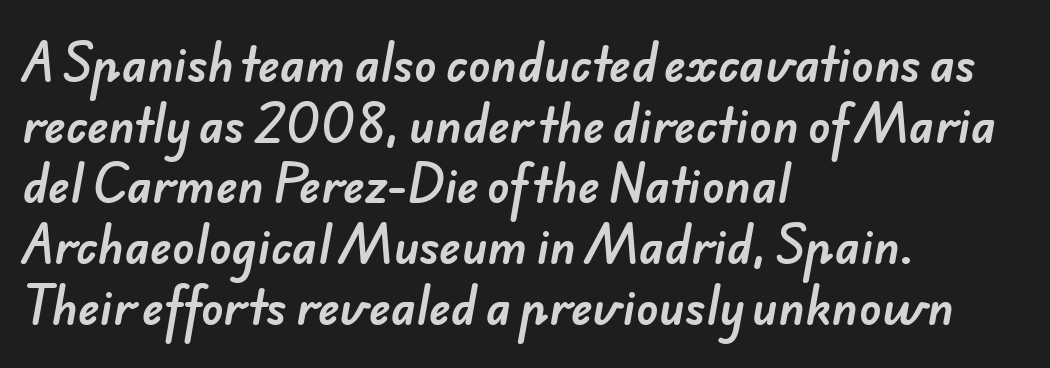
Q: Is the typeface a serif or a sans-serif typeface? A: Sans-serif.
Q: Is the text underlined? A: No.
Q: How is the paragraph aligned? A: Left-aligned.
Q: Is the spacing between letters normal or unusually wide? A: Normal.
Q: Is the spacing between lines tight, normal or loose? A: Normal.
Q: Width (condensed, normal, or wide)? A: Normal.
Q: Stroke contrast? A: Low.
Q: x-height? A: Small.
Q: Monospaced? A: No.
